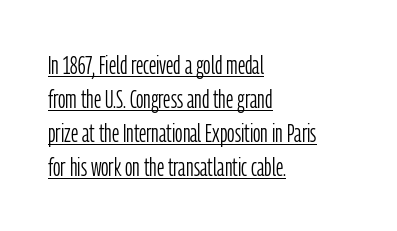
The image shows 26 px text type, upright; set left-aligned, normal line spacing (1.31x), normal letter spacing, underlined.
